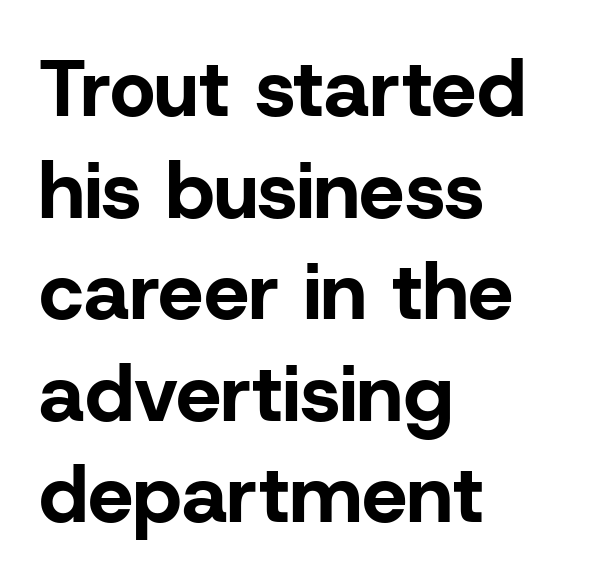
{"serif": "no", "italic": "no", "bold": "yes", "weight": "bold", "width": "normal", "stroke_contrast": "low", "x_height": "medium", "monospaced": "no", "underline": "no", "align": "left", "line_spacing": "normal", "line_spacing_ratio": 1.27, "letter_spacing": "normal", "letter_spacing_em": 0.0, "glyph_px": 80}
